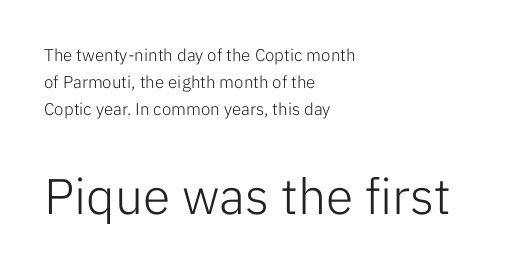
The image shows 50 px light sans-serif type, upright; set left-aligned, normal line spacing (1.59x), normal letter spacing, not underlined; the second (bottom) block is 2.94x larger; low stroke contrast and a medium x-height.
